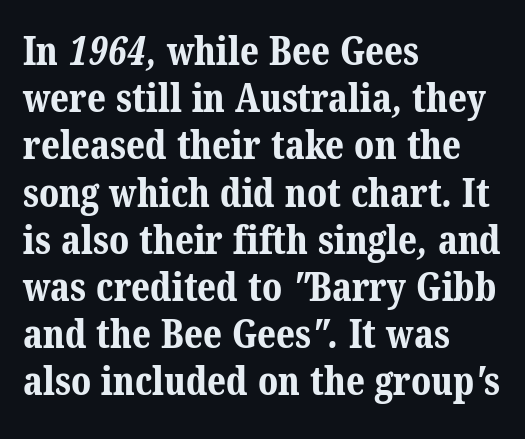
The image shows 39 px bold serif type; set left-aligned, line spacing 1.21x, normal letter spacing, not underlined; medium stroke contrast and a medium x-height.
